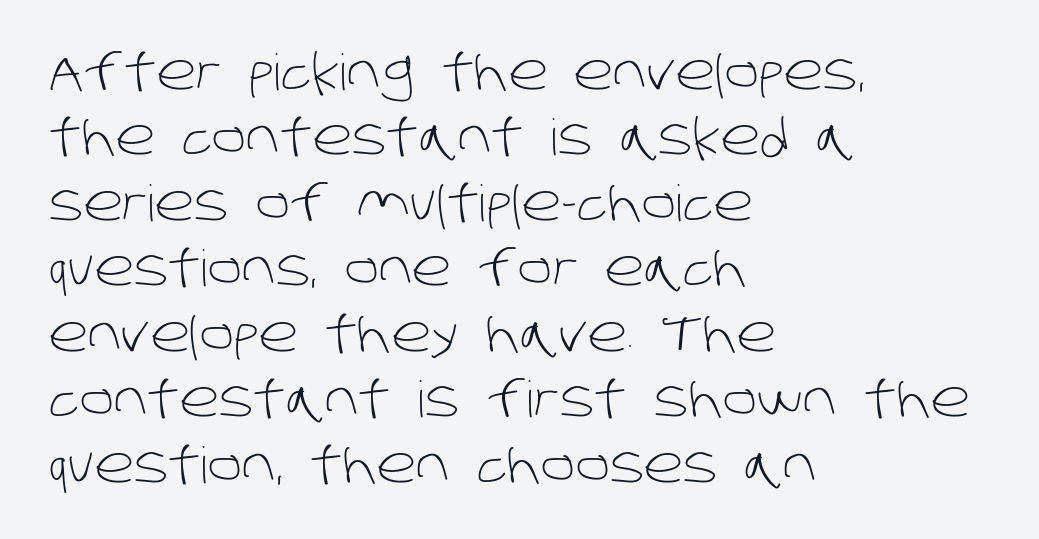
{"serif": "no", "bold": "no", "weight": "light", "width": "normal", "stroke_contrast": "low", "x_height": "large", "monospaced": "no", "underline": "no", "align": "left", "line_spacing": "normal", "line_spacing_ratio": 1.31, "letter_spacing": "normal", "letter_spacing_em": 0.0, "glyph_px": 50}
